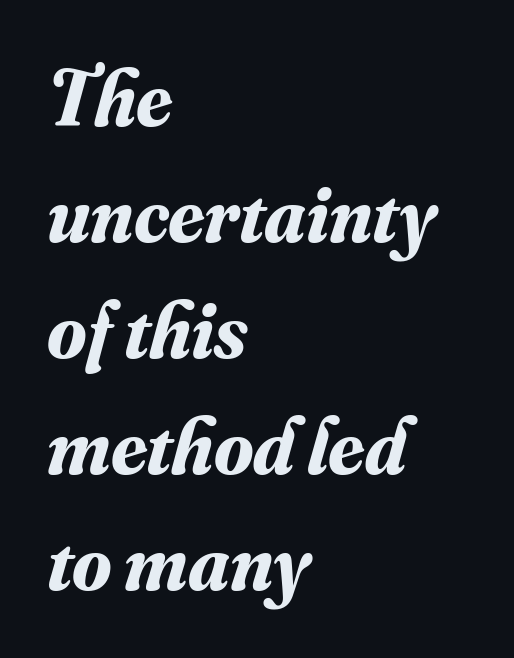
The vertical gap from one line to the next is medium. Compared with ordinary roman type, these characters are visibly tilted. Proportional: the letters do not fall into vertical columns. This is heavy type, rendered in bold. A student would call this left alignment; a typographer would say flush left, rag right. Nothing unusual about the tracking: characters are spaced as the font intends.
